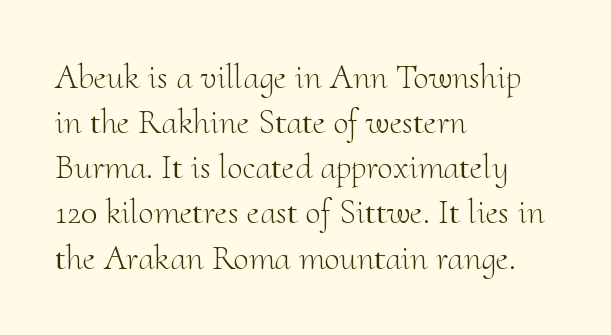
{"serif": "yes", "italic": "no", "bold": "no", "weight": "light", "width": "normal", "stroke_contrast": "medium", "x_height": "small", "monospaced": "no", "underline": "no", "align": "left", "line_spacing": "normal", "line_spacing_ratio": 1.29, "letter_spacing": "normal", "letter_spacing_em": 0.0, "glyph_px": 35}
